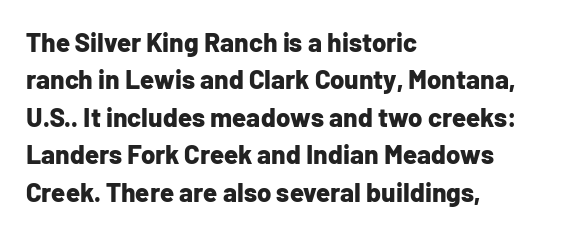
When letters stand straight like this, we call the style roman or upright. A clean baseline with only descenders dipping below it. Horizontally, the lines are justified to the leading edge only. Is there much room between lines? A standard amount, neither cramped nor airy.
